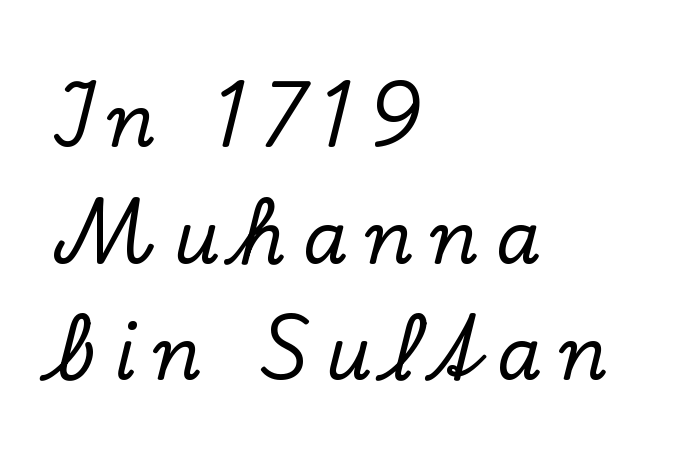
{"serif": "yes", "width": "normal", "stroke_contrast": "low", "x_height": "small", "monospaced": "no", "underline": "no", "align": "left", "line_spacing": "normal", "line_spacing_ratio": 1.62, "letter_spacing": "wide", "letter_spacing_em": 0.24, "glyph_px": 72}
